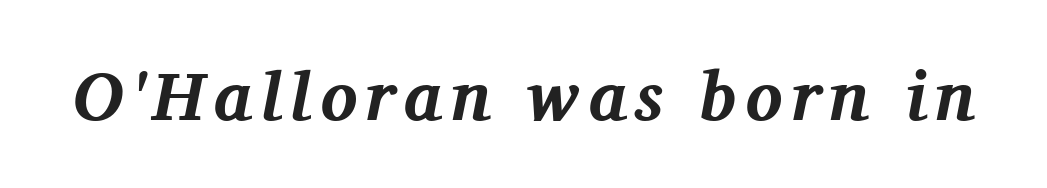
{"serif": "yes", "italic": "yes", "lean": "right", "slant_degrees": 11, "bold": "yes", "weight": "bold", "width": "normal", "stroke_contrast": "medium", "x_height": "medium", "monospaced": "no", "underline": "no", "glyph_px": 69}
